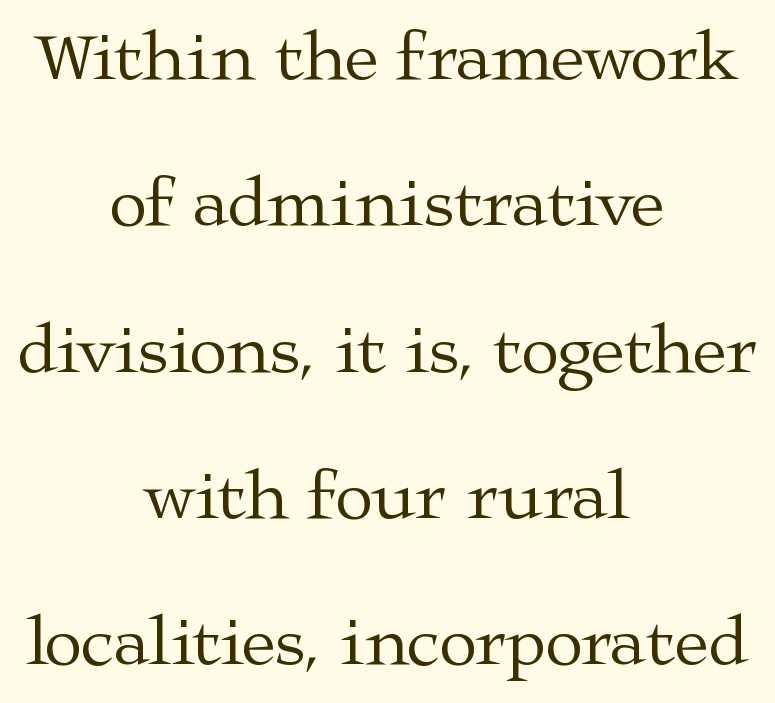
The image shows 69 px regular-weight, wide serif type, upright; set centered, loose line spacing (2.12x), normal letter spacing, not underlined; medium stroke contrast and a medium x-height.
